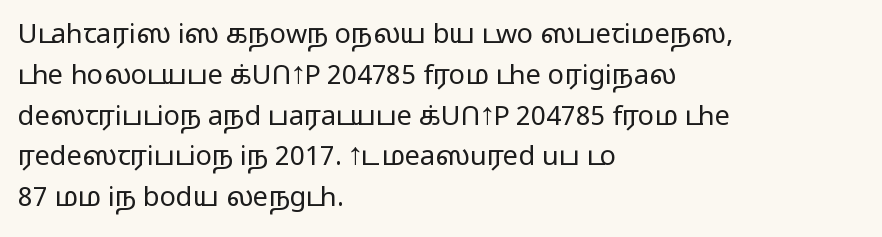
Q: Is the text bold? A: No.
Q: Is the text italic (slanted)? A: No, it is upright.
Q: Is the text underlined? A: No.
Q: How is the paragraph aligned? A: Left-aligned.
Q: Is the spacing between letters normal or unusually wide? A: Normal.
Q: Is the spacing between lines tight, normal or loose? A: Normal.
